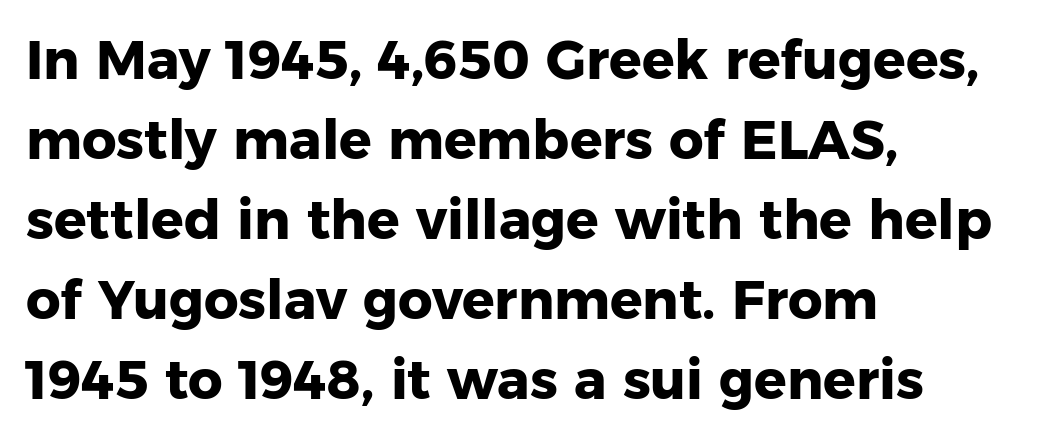
Regarding leading, the lines here are spaced in the standard way. A clean baseline with only descenders dipping below it. A student would call this left alignment; a typographer would say flush left, rag right. The font is running at its bold setting. Upright lettering throughout.
